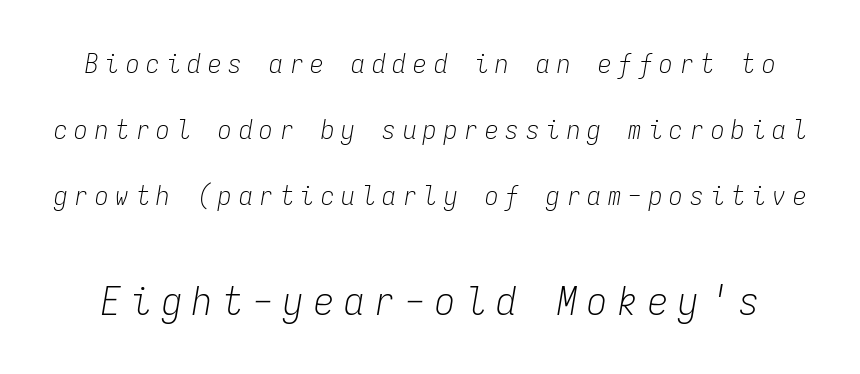
Q: Is the text bold? A: No.
Q: Is the text italic (slanted)? A: Yes, it leans right by about 9 degrees.
Q: Is the text underlined? A: No.
Q: Is the spacing between letters normal or unusually wide? A: Unusually wide.
Q: Is the spacing between lines tight, normal or loose? A: Loose.
Q: Which block of text is set in a larger size, the first (top) or the second (bottom)? A: The second (bottom) one.
Q: Width (condensed, normal, or wide)? A: Condensed.
Q: Stroke contrast? A: Low.
Q: x-height? A: Medium.
Q: Monospaced? A: Yes.
